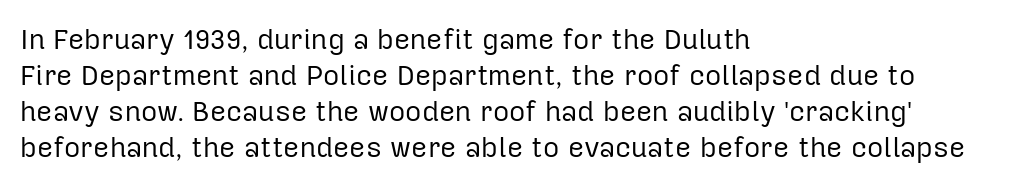
{"serif": "no", "italic": "no", "bold": "no", "weight": "regular", "width": "normal", "stroke_contrast": "low", "x_height": "medium", "monospaced": "no", "underline": "no", "align": "left", "line_spacing": "normal", "line_spacing_ratio": 1.29, "letter_spacing": "normal", "letter_spacing_em": 0.0, "glyph_px": 28}
